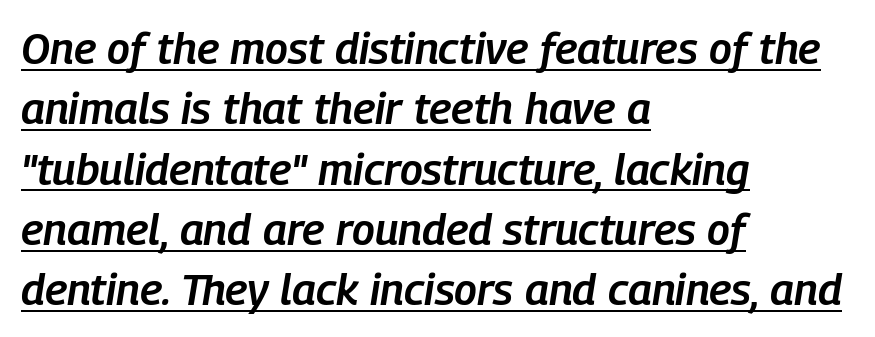
{"italic": "yes", "lean": "right", "slant_degrees": 9, "bold": "semi", "weight": "semibold", "width": "condensed", "stroke_contrast": "low", "x_height": "medium", "monospaced": "no", "underline": "yes", "align": "left", "line_spacing": "normal", "line_spacing_ratio": 1.37, "letter_spacing": "normal", "letter_spacing_em": 0.0, "glyph_px": 44}
